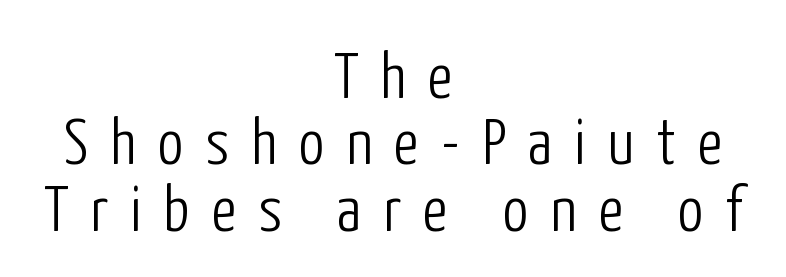
Only glyphs here, with clear space below each row. Looks like regular typesetting: each glyph gets only the width it needs. Alignment: centered. The face used here is rendered with a markedly widened letterfit. Think standard paragraph weight, or any step lighter than that.
